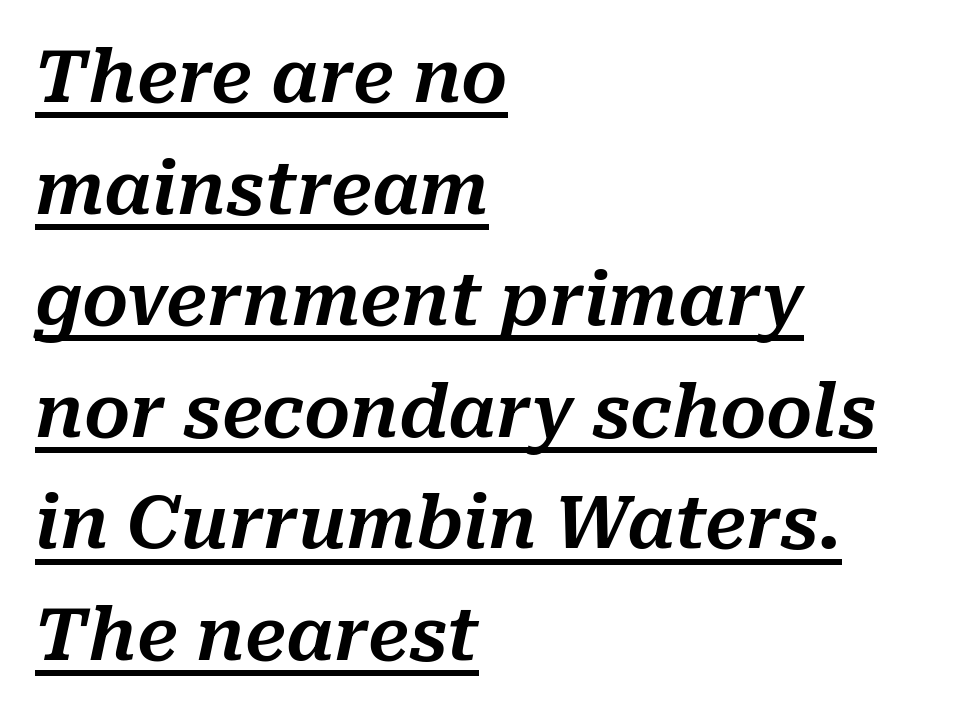
The image shows 72 px text type, italic (leaning right); set left-aligned, normal line spacing (1.55x), normal letter spacing, underlined; medium stroke contrast and a medium x-height.
